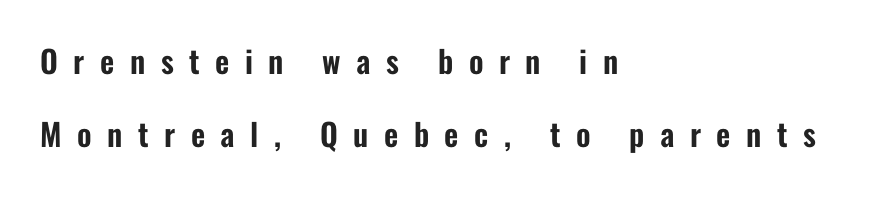
Q: Is the text italic (slanted)? A: No, it is upright.
Q: Is the typeface a serif or a sans-serif typeface? A: Sans-serif.
Q: Is the text underlined? A: No.
Q: How is the paragraph aligned? A: Left-aligned.
Q: Is the spacing between letters normal or unusually wide? A: Unusually wide.
Q: Is the spacing between lines tight, normal or loose? A: Loose.
Q: Width (condensed, normal, or wide)? A: Condensed.
Q: Stroke contrast? A: Low.
Q: x-height? A: Medium.
Q: Monospaced? A: No.
